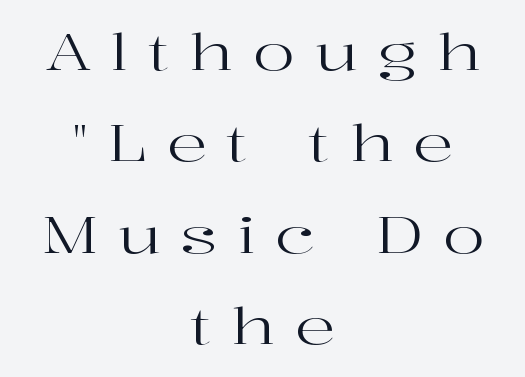
{"serif": "yes", "italic": "no", "bold": "no", "weight": "regular", "width": "wide", "stroke_contrast": "high", "x_height": "medium", "monospaced": "no", "underline": "no", "align": "center", "line_spacing_ratio": 1.83, "letter_spacing": "wide", "letter_spacing_em": 0.39, "glyph_px": 50}
